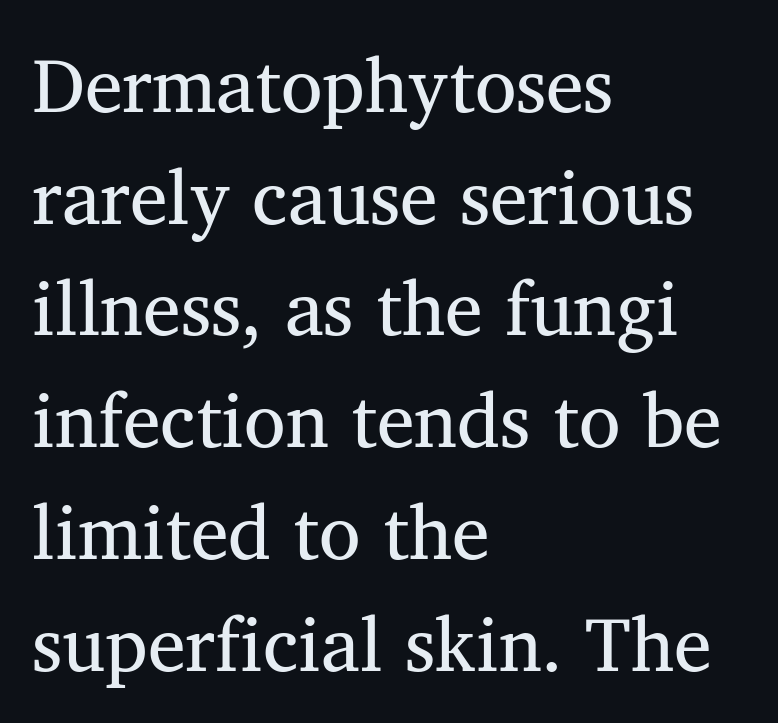
The image shows 76 px serif type; set left-aligned, normal line spacing (1.47x), normal letter spacing, not underlined; medium stroke contrast and a medium x-height.
